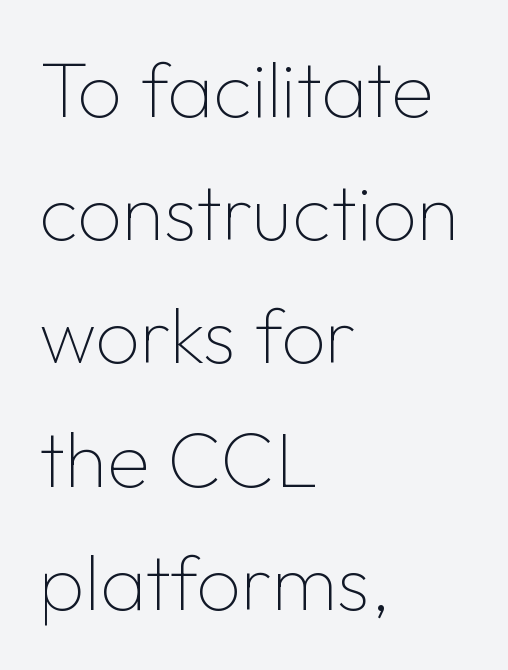
Q: Is the text bold? A: No.
Q: Is the text italic (slanted)? A: No, it is upright.
Q: Is the typeface a serif or a sans-serif typeface? A: Sans-serif.
Q: Is the text underlined? A: No.
Q: How is the paragraph aligned? A: Left-aligned.
Q: Is the spacing between letters normal or unusually wide? A: Normal.
Q: Is the spacing between lines tight, normal or loose? A: Normal.
Q: Width (condensed, normal, or wide)? A: Normal.
Q: Stroke contrast? A: Low.
Q: x-height? A: Medium.
Q: Monospaced? A: No.
